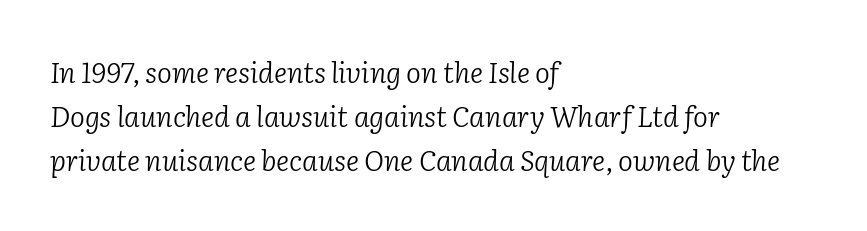
{"serif": "yes", "italic": "yes", "lean": "right", "slant_degrees": 2, "bold": "no", "weight": "light", "width": "normal", "stroke_contrast": "low", "x_height": "medium", "monospaced": "no", "underline": "no", "align": "left", "line_spacing": "normal", "line_spacing_ratio": 1.58, "letter_spacing": "normal", "letter_spacing_em": 0.0, "glyph_px": 28}
